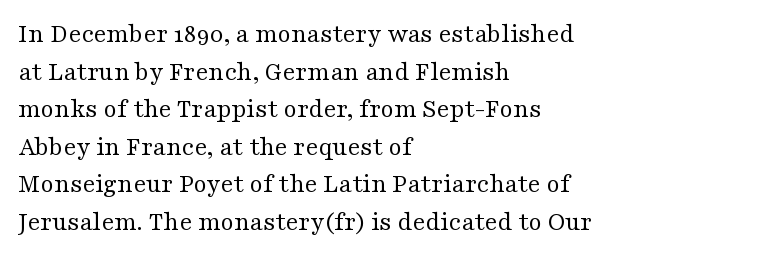
Q: Is the text bold? A: No.
Q: Is the text italic (slanted)? A: No, it is upright.
Q: Is the text underlined? A: No.
Q: How is the paragraph aligned? A: Left-aligned.
Q: Is the spacing between letters normal or unusually wide? A: Normal.
Q: Is the spacing between lines tight, normal or loose? A: Normal.
